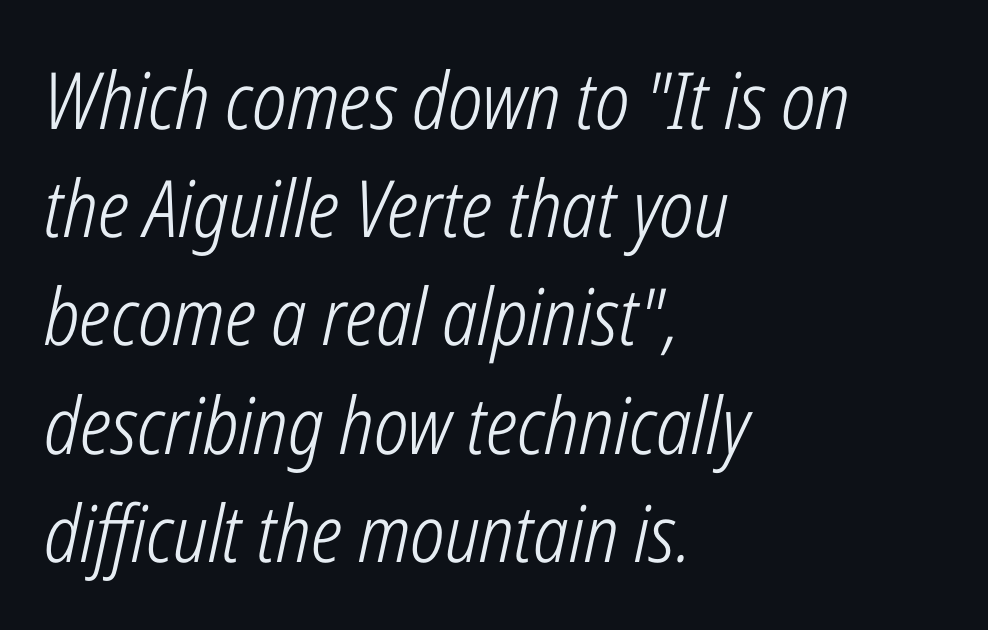
Q: Is the text bold? A: No.
Q: Is the text italic (slanted)? A: Yes, it leans right by about 12 degrees.
Q: Is the text underlined? A: No.
Q: How is the paragraph aligned? A: Left-aligned.
Q: Is the spacing between letters normal or unusually wide? A: Normal.
Q: Is the spacing between lines tight, normal or loose? A: Normal.
Q: Width (condensed, normal, or wide)? A: Condensed.
Q: Stroke contrast? A: Low.
Q: x-height? A: Medium.
Q: Monospaced? A: No.
